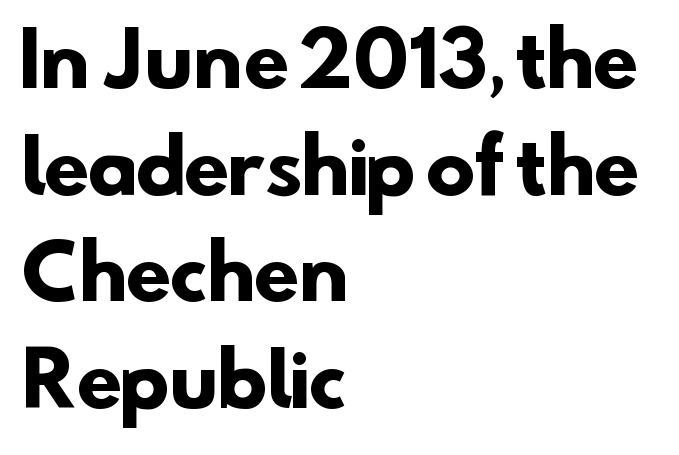
The image shows 74 px heavy sans-serif type; set left-aligned, normal line spacing (1.44x), normal letter spacing, not underlined; low stroke contrast and a small x-height.
